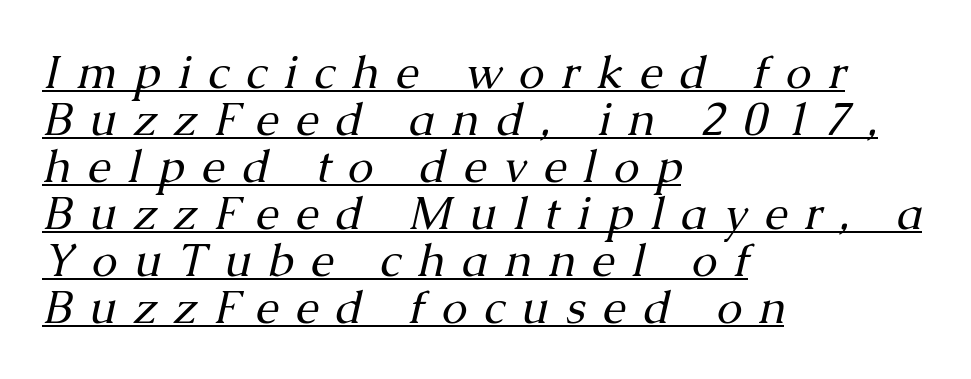
Q: Is the text bold? A: No.
Q: Is the text italic (slanted)? A: Yes, it leans right by about 13 degrees.
Q: Is the typeface a serif or a sans-serif typeface? A: Serif.
Q: Is the text underlined? A: Yes.
Q: How is the paragraph aligned? A: Left-aligned.
Q: Is the spacing between letters normal or unusually wide? A: Unusually wide.
Q: Is the spacing between lines tight, normal or loose? A: Tight.
Q: Width (condensed, normal, or wide)? A: Normal.
Q: Stroke contrast? A: Medium.
Q: x-height? A: Medium.
Q: Monospaced? A: No.
